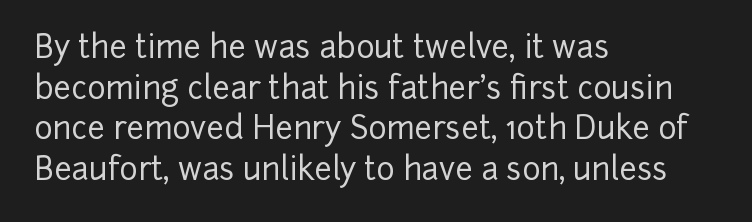
No word sits above an underline. Is there much room between lines? A standard amount, neither cramped nor airy. You could not count columns in this text — the font is proportionally spaced. Casual observation: everything's shoved over to the left.
